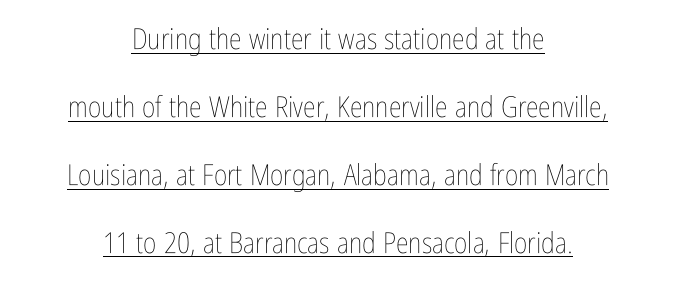
Q: Is the text bold? A: No.
Q: Is the text italic (slanted)? A: No, it is upright.
Q: Is the text underlined? A: Yes.
Q: How is the paragraph aligned? A: Centered.
Q: Is the spacing between letters normal or unusually wide? A: Normal.
Q: Is the spacing between lines tight, normal or loose? A: Loose.
Q: Width (condensed, normal, or wide)? A: Condensed.
Q: Stroke contrast? A: Low.
Q: x-height? A: Medium.
Q: Monospaced? A: No.
